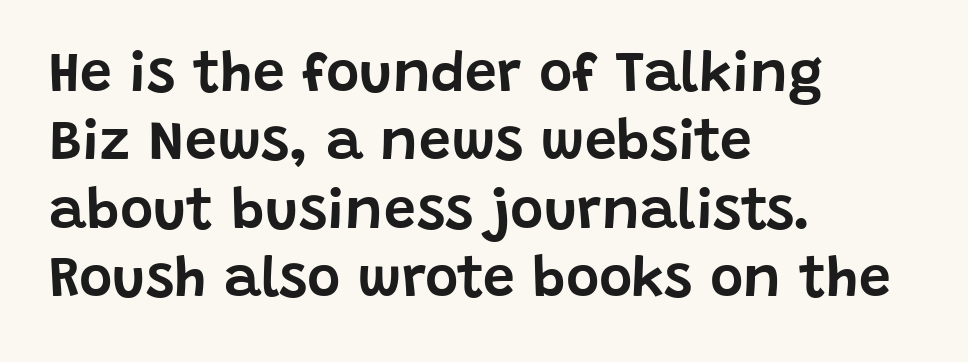
This sample uses a sans-serif face. These lines are rendered in a variable-pitch font. This is roman type, the default non-slanted kind. Letters rest on an invisible, unmarked baseline. The letters sit at their default tracking, neither squeezed nor spread. One-word summary of the alignment: left.
